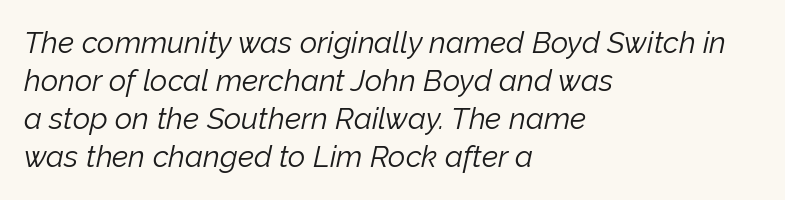
Each line starts at the same left margin while the right side varies. Every character sits at an angle, as italics do. This sample keeps an unexceptional amount of space between lines. The font sits on the lighter half of the weight spectrum, regular included.
